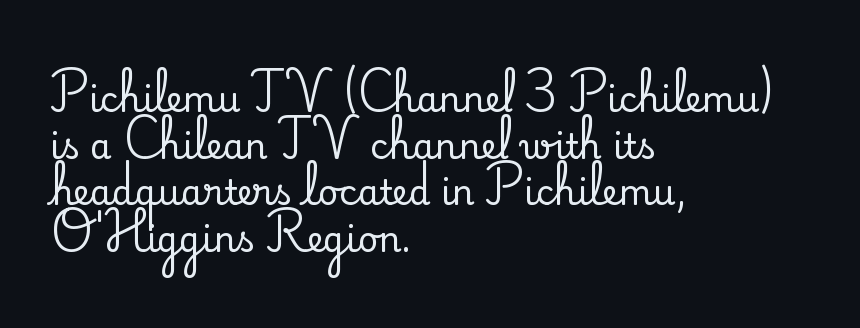
Q: Is the text italic (slanted)? A: No, it is upright.
Q: Is the typeface a serif or a sans-serif typeface? A: Serif.
Q: Is the text underlined? A: No.
Q: How is the paragraph aligned? A: Left-aligned.
Q: Is the spacing between letters normal or unusually wide? A: Normal.
Q: Is the spacing between lines tight, normal or loose? A: Normal.
Q: Width (condensed, normal, or wide)? A: Normal.
Q: Stroke contrast? A: Medium.
Q: x-height? A: Small.
Q: Monospaced? A: No.
